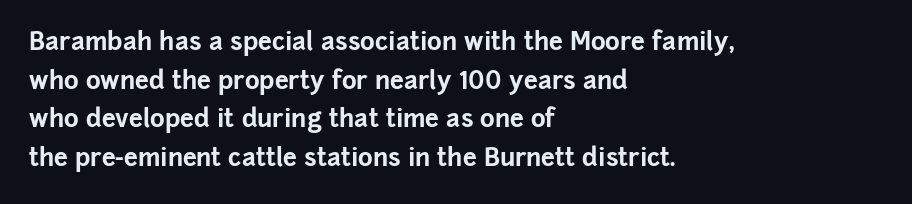
Q: Is the text bold? A: Yes.
Q: Is the text italic (slanted)? A: No, it is upright.
Q: Is the text underlined? A: No.
Q: How is the paragraph aligned? A: Left-aligned.
Q: Is the spacing between letters normal or unusually wide? A: Normal.
Q: Is the spacing between lines tight, normal or loose? A: Normal.
